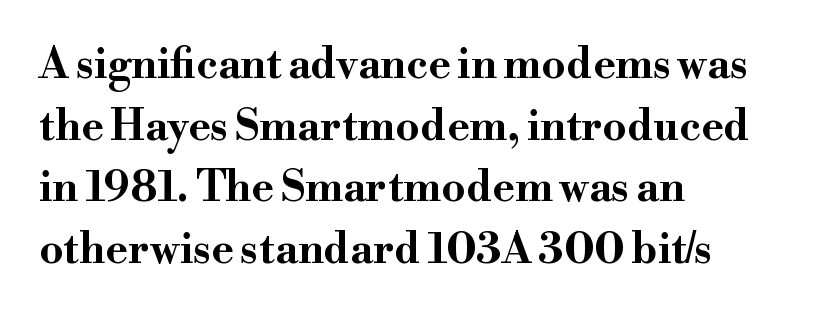
{"serif": "yes", "italic": "no", "bold": "yes", "weight": "bold", "width": "wide", "stroke_contrast": "high", "x_height": "small", "monospaced": "no", "underline": "no", "align": "left", "line_spacing": "normal", "line_spacing_ratio": 1.47, "letter_spacing": "normal", "letter_spacing_em": 0.0, "glyph_px": 42}
